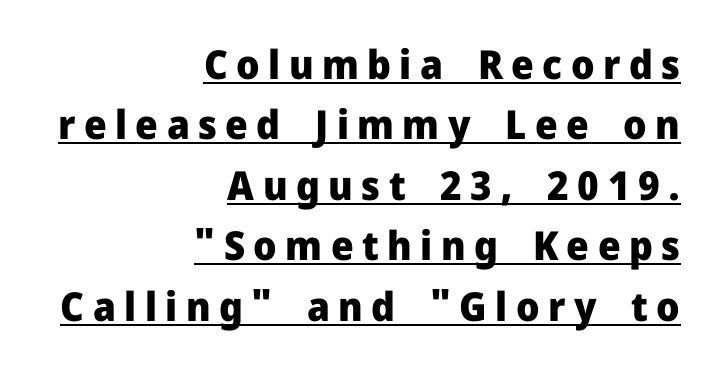
The image shows 40 px heavy sans-serif type, upright; set right-aligned, normal line spacing (1.51x), unusually wide letter spacing (+0.21 em), underlined; low stroke contrast and a medium x-height.
